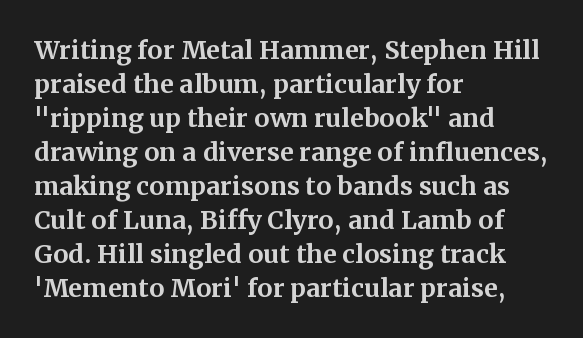
The image shows 25 px bold type, upright; set left-aligned, normal line spacing (1.36x), normal letter spacing, not underlined.
